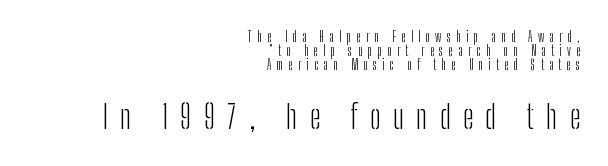
{"serif": "no", "italic": "no", "bold": "no", "weight": "light", "width": "condensed", "stroke_contrast": "low", "x_height": "medium", "monospaced": "no", "underline": "no", "align": "right", "line_spacing": "tight", "line_spacing_ratio": 1.0, "letter_spacing": "wide", "letter_spacing_em": 0.37, "larger_block": "second", "size_ratio": 2.36, "glyph_px": 33}
